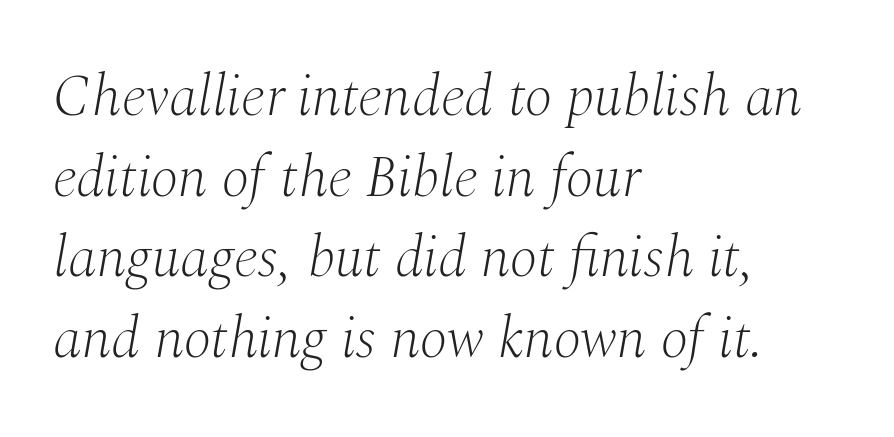
{"serif": "yes", "italic": "yes", "lean": "right", "slant_degrees": 10, "bold": "no", "weight": "light", "width": "normal", "stroke_contrast": "medium", "x_height": "medium", "monospaced": "no", "underline": "no", "align": "left", "line_spacing": "normal", "line_spacing_ratio": 1.39, "letter_spacing": "normal", "letter_spacing_em": 0.0, "glyph_px": 58}
